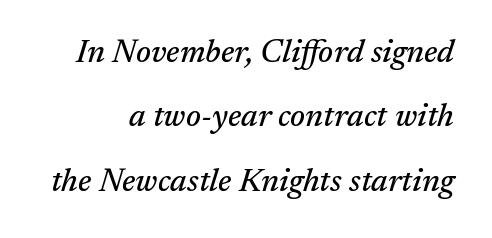
Q: Is the text italic (slanted)? A: Yes, it leans right by about 17 degrees.
Q: Is the typeface a serif or a sans-serif typeface? A: Serif.
Q: Is the text underlined? A: No.
Q: Is the spacing between letters normal or unusually wide? A: Normal.
Q: Is the spacing between lines tight, normal or loose? A: Loose.
Q: Width (condensed, normal, or wide)? A: Normal.
Q: Stroke contrast? A: Medium.
Q: x-height? A: Medium.
Q: Monospaced? A: No.
